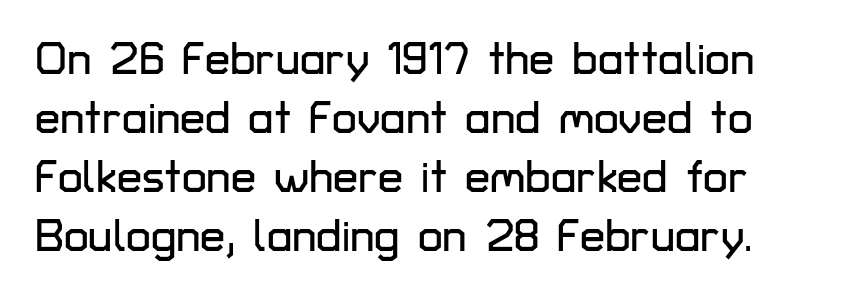
A bare baseline throughout the passage. The letters stand upright; this is a roman face. Does the leading feel generous? No, just average. Nothing unusual about the tracking: characters are spaced as the font intends.
